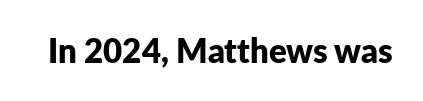
{"serif": "no", "italic": "no", "bold": "yes", "weight": "bold", "width": "normal", "stroke_contrast": "low", "x_height": "medium", "monospaced": "no", "underline": "no", "letter_spacing": "normal", "letter_spacing_em": 0.0, "glyph_px": 33}
